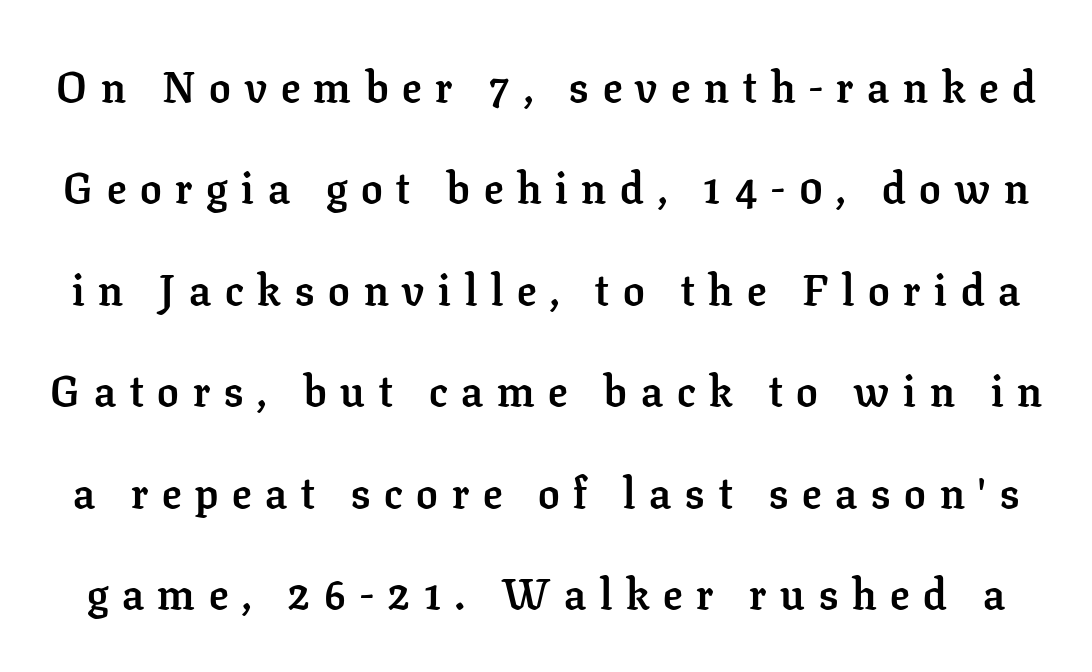
{"serif": "yes", "italic": "no", "bold": "yes", "weight": "semibold", "width": "normal", "stroke_contrast": "low", "x_height": "medium", "monospaced": "no", "underline": "no", "line_spacing": "loose", "line_spacing_ratio": 2.36, "letter_spacing": "wide", "letter_spacing_em": 0.32, "glyph_px": 43}
